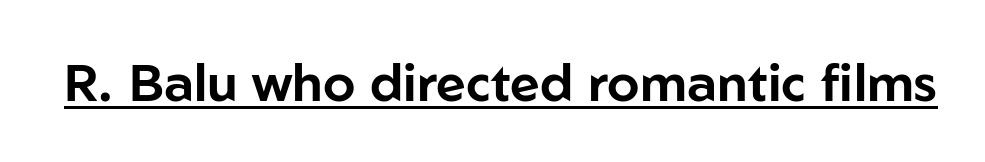
Q: Is the text italic (slanted)? A: No, it is upright.
Q: Is the typeface a serif or a sans-serif typeface? A: Sans-serif.
Q: Is the text underlined? A: Yes.
Q: Is the spacing between letters normal or unusually wide? A: Normal.
Q: Width (condensed, normal, or wide)? A: Normal.
Q: Stroke contrast? A: Low.
Q: x-height? A: Medium.
Q: Monospaced? A: No.
